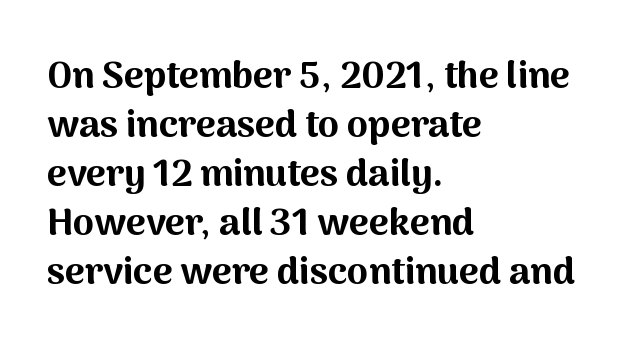
The image shows 38 px bold sans-serif type, upright; set left-aligned, normal line spacing (1.29x), normal letter spacing, not underlined; medium stroke contrast and a medium x-height.
